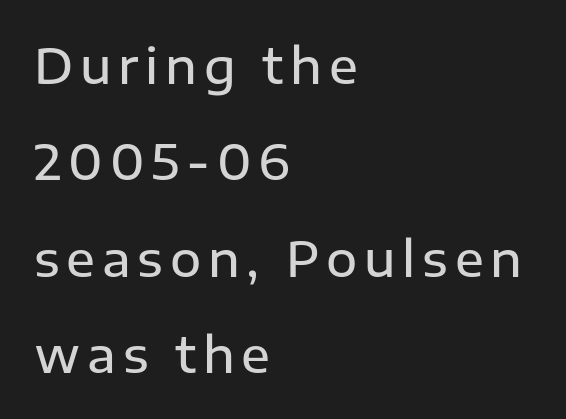
The paragraph has a hard left edge and a soft right edge. Glance below the letters and you will spot only blank space. Every character sits straight up, as roman type does. How would I describe the line gaps? Wide and relaxed. The text was rendered using a sans face with plain stroke endings.
